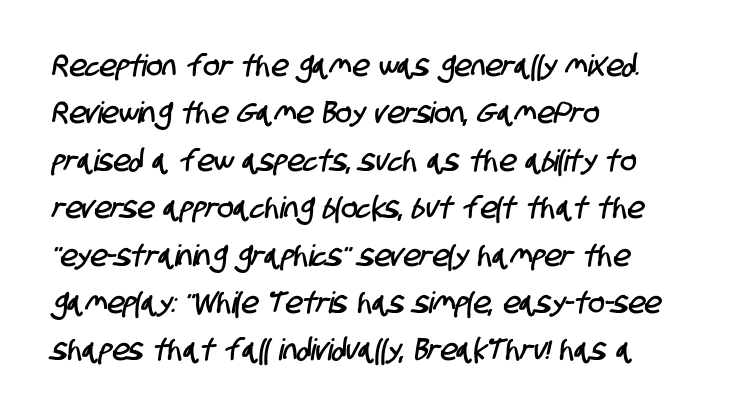
The image shows 30 px condensed sans-serif type; set left-aligned, normal line spacing (1.58x), normal letter spacing, not underlined; low stroke contrast and a large x-height.
